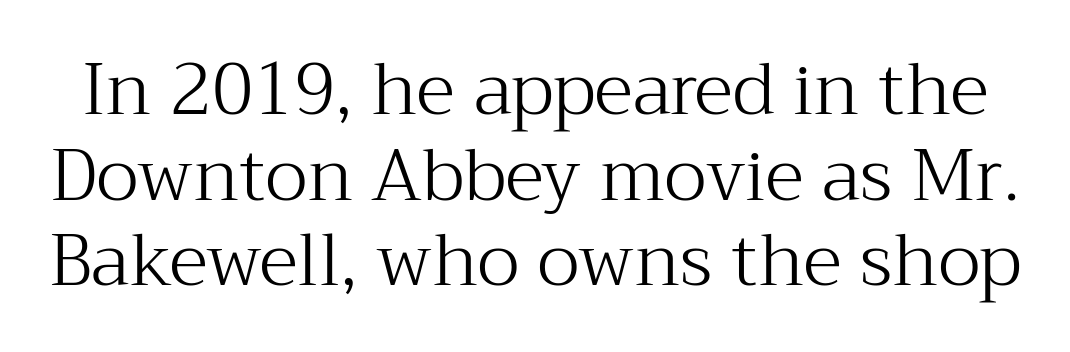
{"serif": "yes", "italic": "no", "bold": "no", "weight": "light", "width": "normal", "stroke_contrast": "medium", "x_height": "medium", "monospaced": "no", "underline": "no", "line_spacing_ratio": 1.19, "letter_spacing": "normal", "letter_spacing_em": 0.0, "glyph_px": 72}
